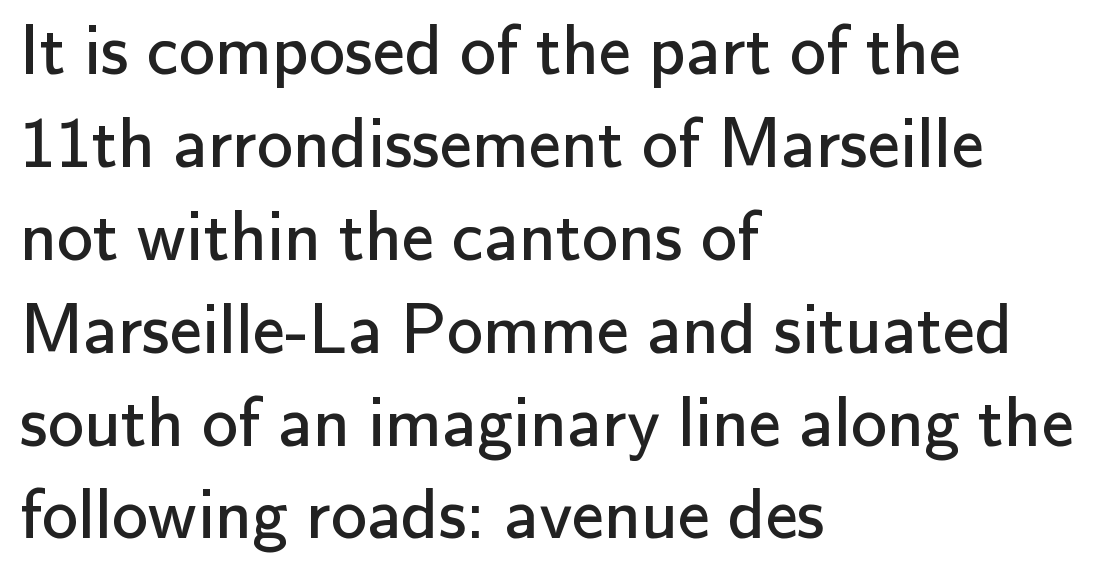
{"serif": "no", "italic": "no", "bold": "no", "weight": "regular", "width": "normal", "stroke_contrast": "low", "x_height": "small", "monospaced": "no", "underline": "no", "align": "left", "line_spacing": "normal", "line_spacing_ratio": 1.29, "letter_spacing": "normal", "letter_spacing_em": 0.0, "glyph_px": 72}
